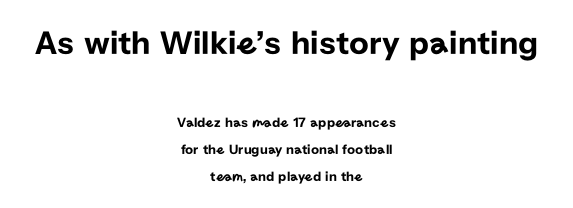
Q: Is the text italic (slanted)? A: No, it is upright.
Q: Is the typeface a serif or a sans-serif typeface? A: Sans-serif.
Q: Is the text underlined? A: No.
Q: How is the paragraph aligned? A: Centered.
Q: Is the spacing between letters normal or unusually wide? A: Normal.
Q: Is the spacing between lines tight, normal or loose? A: Loose.
Q: Which block of text is set in a larger size, the first (top) or the second (bottom)? A: The first (top) one.
Q: Width (condensed, normal, or wide)? A: Normal.
Q: Stroke contrast? A: Low.
Q: x-height? A: Medium.
Q: Monospaced? A: No.
